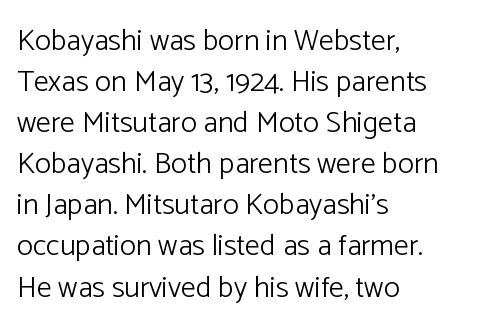
{"serif": "no", "italic": "no", "bold": "no", "weight": "light", "width": "normal", "stroke_contrast": "low", "x_height": "medium", "monospaced": "no", "underline": "no", "align": "left", "line_spacing": "normal", "line_spacing_ratio": 1.37, "letter_spacing": "normal", "letter_spacing_em": 0.0, "glyph_px": 30}
